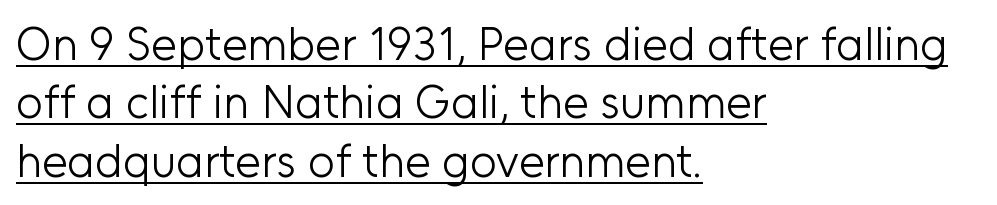
The image shows 46 px light sans-serif type, upright; set left-aligned, normal line spacing (1.27x), normal letter spacing, underlined; low stroke contrast and a medium x-height.
